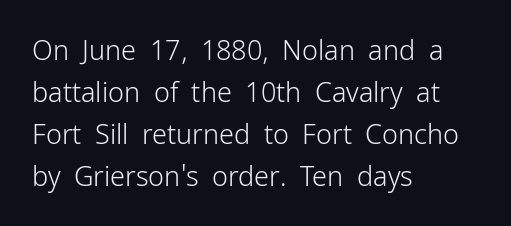
Anything drawn beneath the words? Only blank space. Each word holds together tightly as a unit, with standard inter-letter gaps. Each stroke keeps to a modest, everyday thickness or less. Normally led — the rows are evenly, conventionally spaced. In CSS terms this would be text-align: left. Does the lettering tilt? It doesn't — this is upright.
